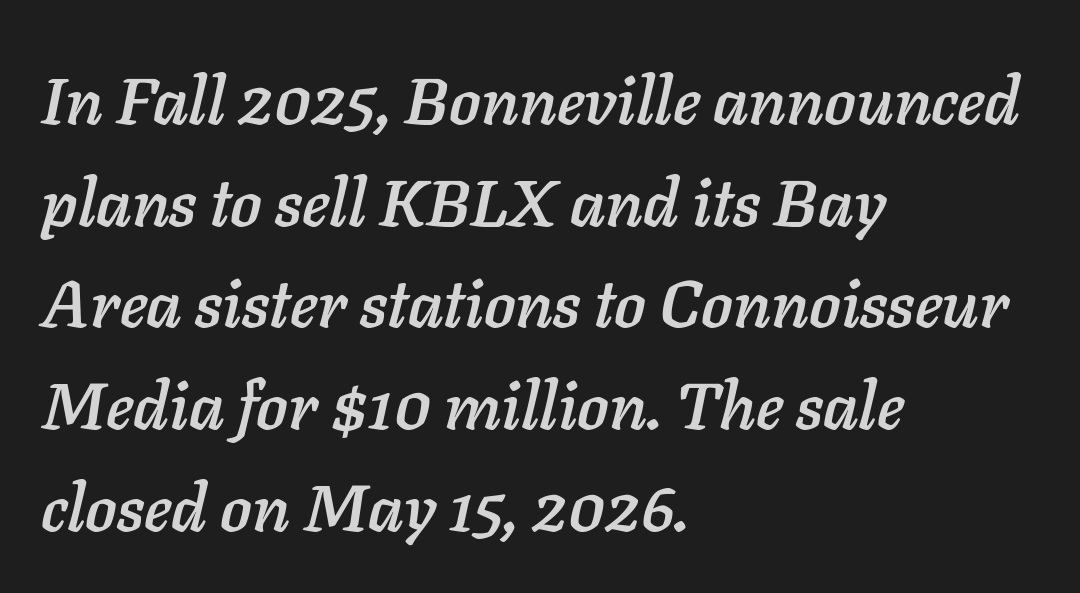
{"italic": "yes", "lean": "right", "slant_degrees": 11, "width": "normal", "stroke_contrast": "low", "x_height": "medium", "monospaced": "no", "underline": "no", "align": "left", "line_spacing": "normal", "line_spacing_ratio": 1.54, "letter_spacing": "normal", "letter_spacing_em": 0.0, "glyph_px": 66}
